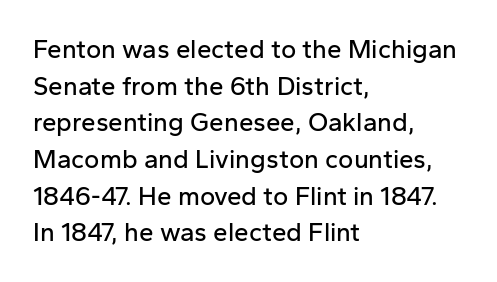
Here the glyphs are tracked normally, forming tight word shapes. Upright lettering throughout. Underline: absent. The lines are quadded left.
